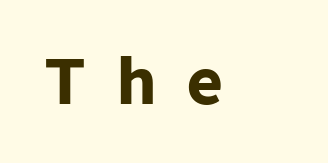
Q: Is the text bold? A: Yes.
Q: Is the text italic (slanted)? A: No, it is upright.
Q: Is the typeface a serif or a sans-serif typeface? A: Sans-serif.
Q: Is the text underlined? A: No.
Q: How is the paragraph aligned? A: Left-aligned.
Q: Is the spacing between letters normal or unusually wide? A: Unusually wide.
Q: Width (condensed, normal, or wide)? A: Normal.
Q: Stroke contrast? A: Low.
Q: x-height? A: Medium.
Q: Monospaced? A: No.
